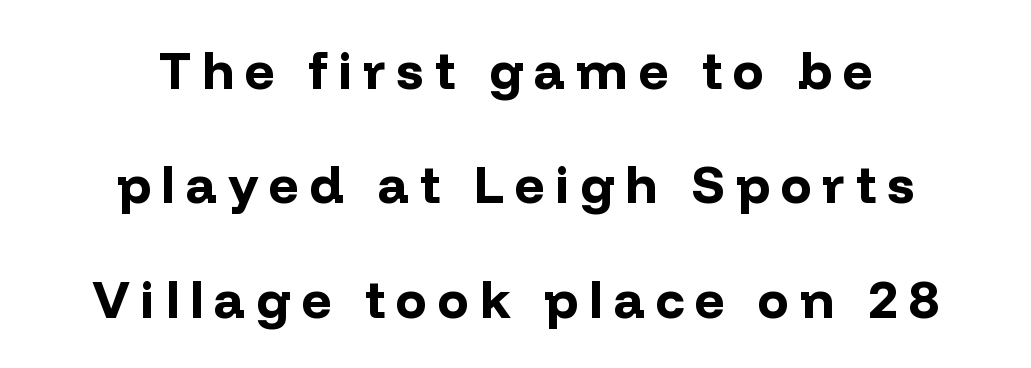
The image shows 52 px bold sans-serif type, upright; set centered, loose line spacing (2.2x), unusually wide letter spacing (+0.21 em), not underlined; low stroke contrast and a medium x-height.
